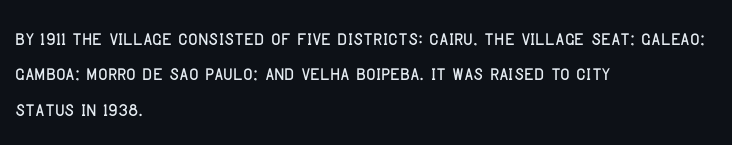
The image shows 26 px text type, upright; set left-aligned, normal line spacing (1.36x), normal letter spacing, not underlined.
